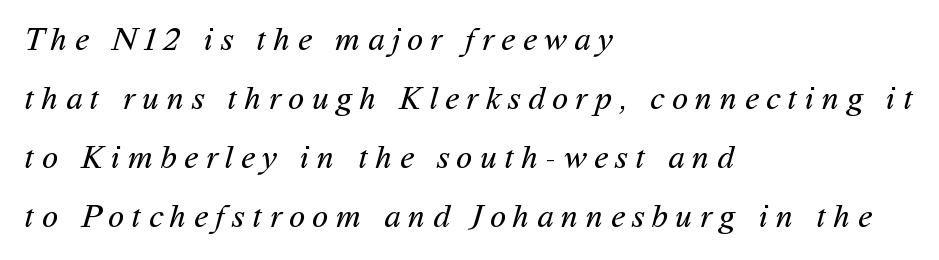
This sample has the flowing, uneven cadence of proportional lettering. The passage shown is typeset with a sans-serif family. The lines are quadded left. Beneath every word, the page is bare.
